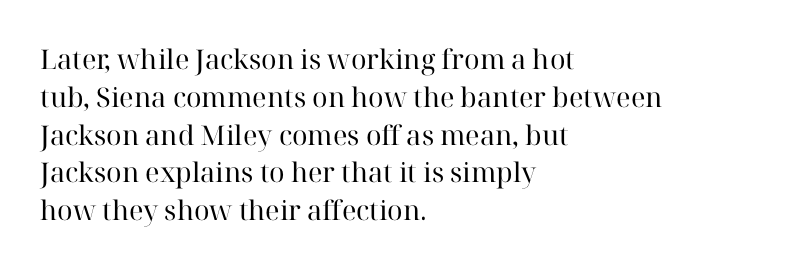
{"italic": "no", "bold": "no", "underline": "no", "align": "left", "line_spacing": "normal", "line_spacing_ratio": 1.4, "letter_spacing": "normal", "letter_spacing_em": 0.0, "glyph_px": 27}
